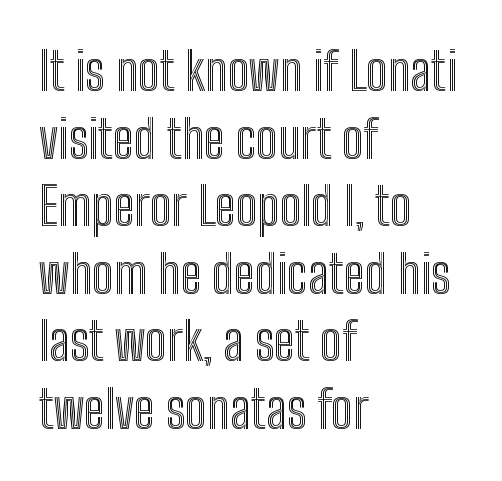
Q: Is the text italic (slanted)? A: No, it is upright.
Q: Is the text underlined? A: No.
Q: How is the paragraph aligned? A: Left-aligned.
Q: Is the spacing between letters normal or unusually wide? A: Normal.
Q: Is the spacing between lines tight, normal or loose? A: Normal.
Q: Width (condensed, normal, or wide)? A: Condensed.
Q: x-height? A: Medium.
Q: Monospaced? A: No.
